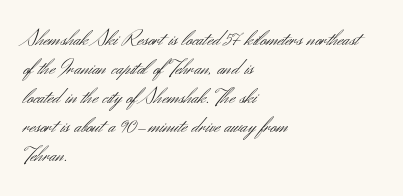
The image shows 23 px text type; set left-aligned, normal line spacing (1.26x), normal letter spacing, not underlined.
